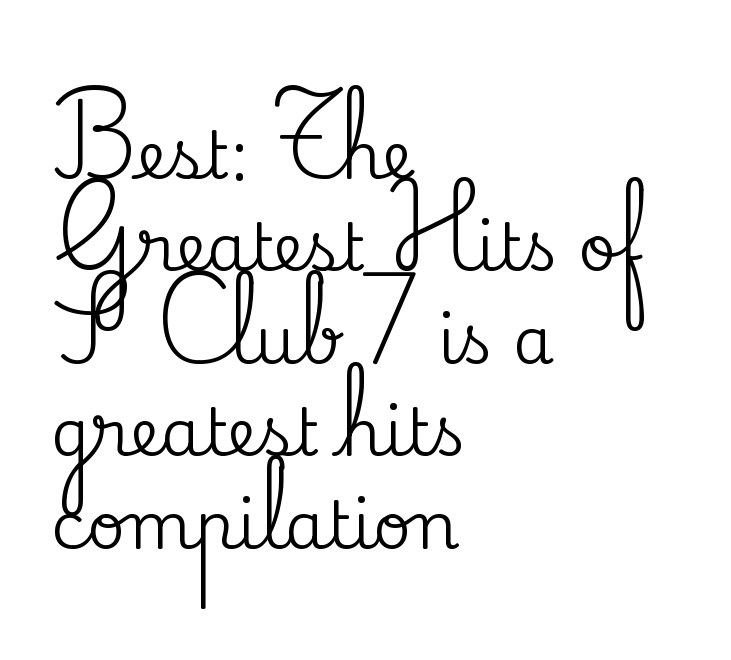
{"serif": "yes", "italic": "no", "width": "normal", "stroke_contrast": "medium", "x_height": "small", "monospaced": "no", "underline": "no", "align": "left", "line_spacing": "normal", "line_spacing_ratio": 1.4, "letter_spacing": "normal", "letter_spacing_em": 0.0, "glyph_px": 66}
